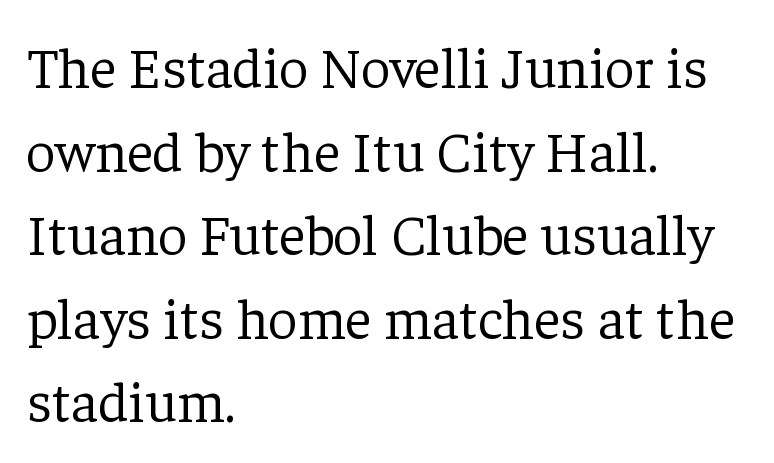
{"serif": "yes", "italic": "no", "bold": "no", "weight": "light", "width": "normal", "stroke_contrast": "low", "x_height": "medium", "monospaced": "no", "underline": "no", "align": "left", "line_spacing": "normal", "line_spacing_ratio": 1.44, "letter_spacing": "normal", "letter_spacing_em": 0.0, "glyph_px": 58}
